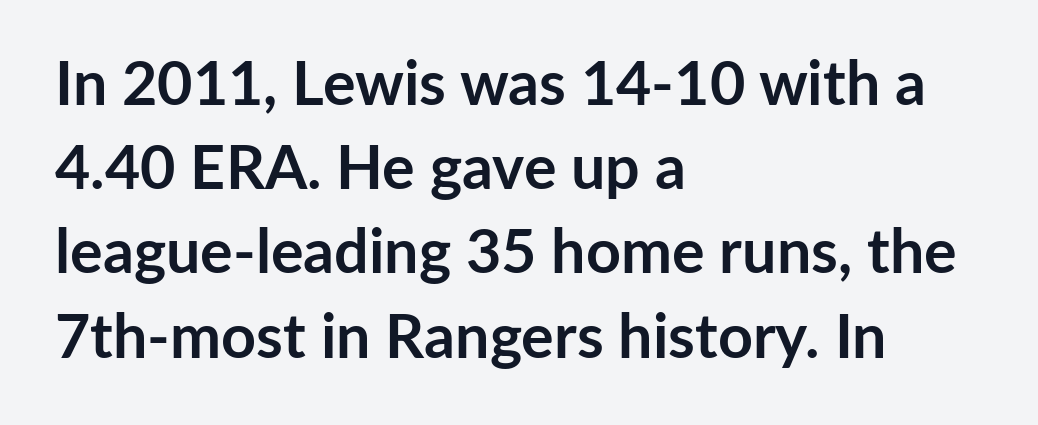
{"serif": "no", "italic": "no", "bold": "yes", "weight": "semibold", "width": "normal", "stroke_contrast": "low", "x_height": "medium", "monospaced": "no", "underline": "no", "align": "left", "line_spacing": "normal", "line_spacing_ratio": 1.38, "letter_spacing": "normal", "letter_spacing_em": 0.0, "glyph_px": 61}
